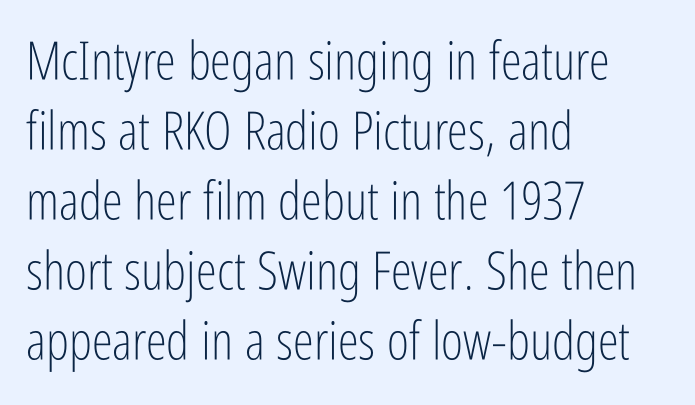
Q: Is the text bold? A: No.
Q: Is the text italic (slanted)? A: No, it is upright.
Q: Is the typeface a serif or a sans-serif typeface? A: Sans-serif.
Q: Is the text underlined? A: No.
Q: How is the paragraph aligned? A: Left-aligned.
Q: Is the spacing between letters normal or unusually wide? A: Normal.
Q: Is the spacing between lines tight, normal or loose? A: Normal.
Q: Width (condensed, normal, or wide)? A: Condensed.
Q: Stroke contrast? A: Low.
Q: x-height? A: Medium.
Q: Monospaced? A: No.
